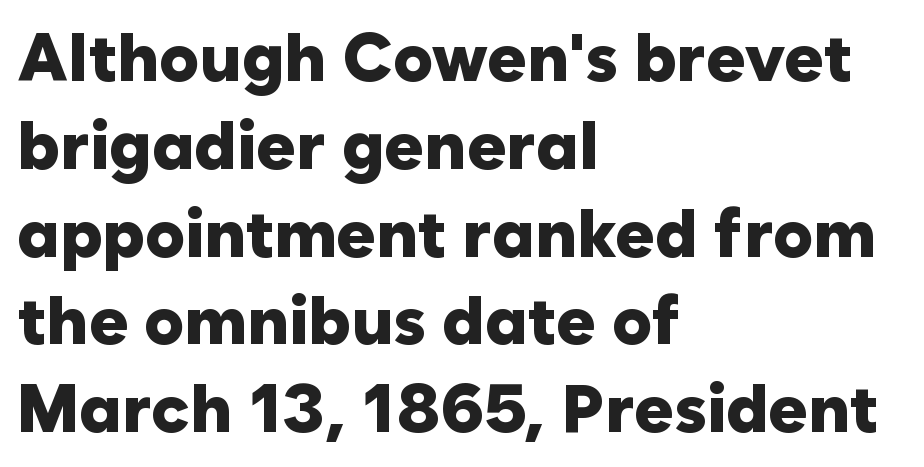
{"serif": "no", "italic": "no", "bold": "yes", "weight": "heavy", "width": "normal", "stroke_contrast": "low", "x_height": "medium", "monospaced": "no", "underline": "no", "align": "left", "line_spacing": "normal", "line_spacing_ratio": 1.31, "letter_spacing": "normal", "letter_spacing_em": 0.0, "glyph_px": 67}
